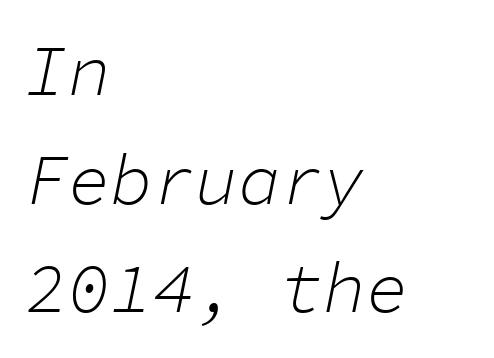
It's the slanting kind of type. The weight would be labelled regular, book, light, or lighter still. Look at the tracking — it's just the regular setting, nothing added. This sample keeps an unexceptional amount of space between lines. Beneath every word, the page is bare. Does the copy run flush right? No — it runs flush left.
